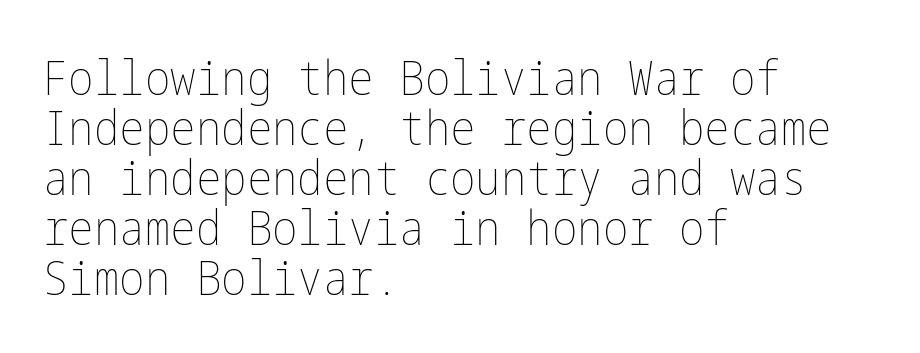
The line texture is even and compact thanks to regular tracking. Is this a heavy cut? Hardly; it is regular or lighter. Reading down the column, the eye jumps only a short way to each next line. Check under the words: just untouched page.
